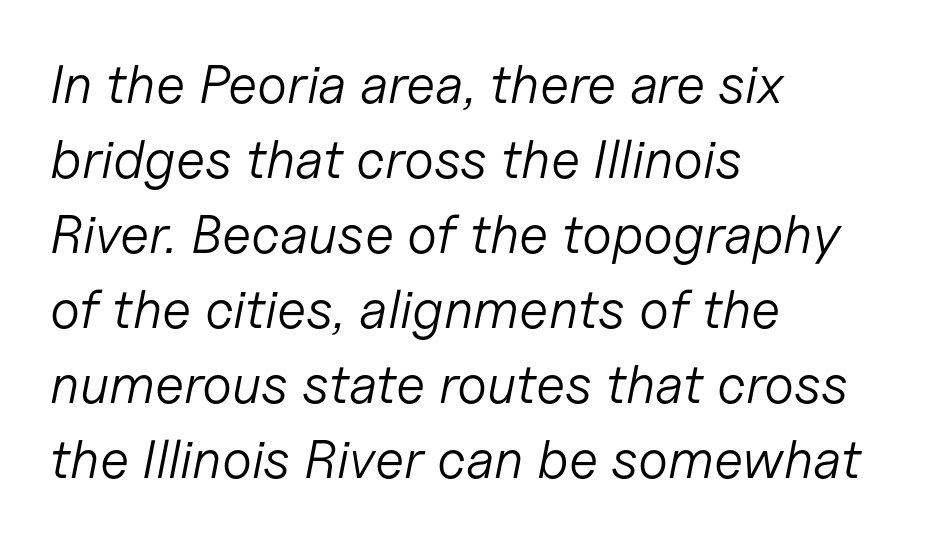
These glyphs show unthickened strokes, regular width or finer. Italic? Definitely — the glyphs are oblique. Does the leading feel generous? No, just average. You could call the tracking neutral — neither tight nor loose. The glyphs are unaccompanied by any horizontal stroke below them. These lines are rendered in a variable-pitch font.
